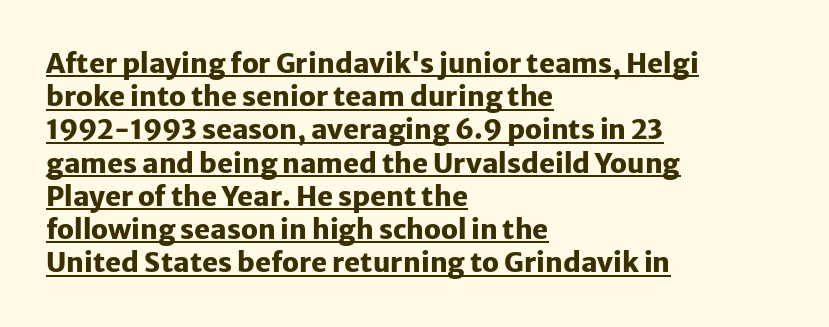
Q: Is the text bold? A: Yes.
Q: Is the text italic (slanted)? A: No, it is upright.
Q: Is the text underlined? A: Yes.
Q: How is the paragraph aligned? A: Left-aligned.
Q: Is the spacing between letters normal or unusually wide? A: Normal.
